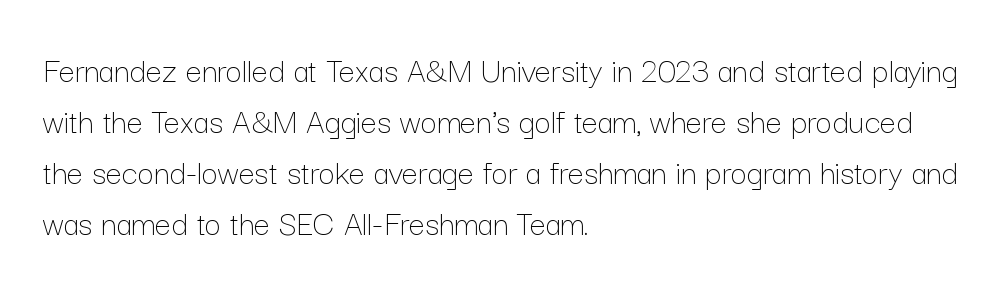
{"italic": "no", "bold": "no", "weight": "thin", "width": "normal", "stroke_contrast": "low", "x_height": "medium", "monospaced": "no", "underline": "no", "align": "left", "line_spacing": "normal", "line_spacing_ratio": 1.42, "letter_spacing": "normal", "letter_spacing_em": 0.0, "glyph_px": 36}
